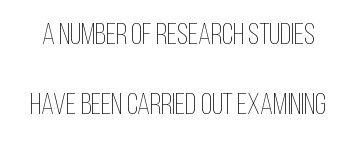
Q: Is the text bold? A: No.
Q: Is the text italic (slanted)? A: No, it is upright.
Q: Is the text underlined? A: No.
Q: Is the spacing between letters normal or unusually wide? A: Normal.
Q: Is the spacing between lines tight, normal or loose? A: Loose.
Q: Width (condensed, normal, or wide)? A: Condensed.
Q: Stroke contrast? A: Low.
Q: x-height? A: Large.
Q: Monospaced? A: No.
